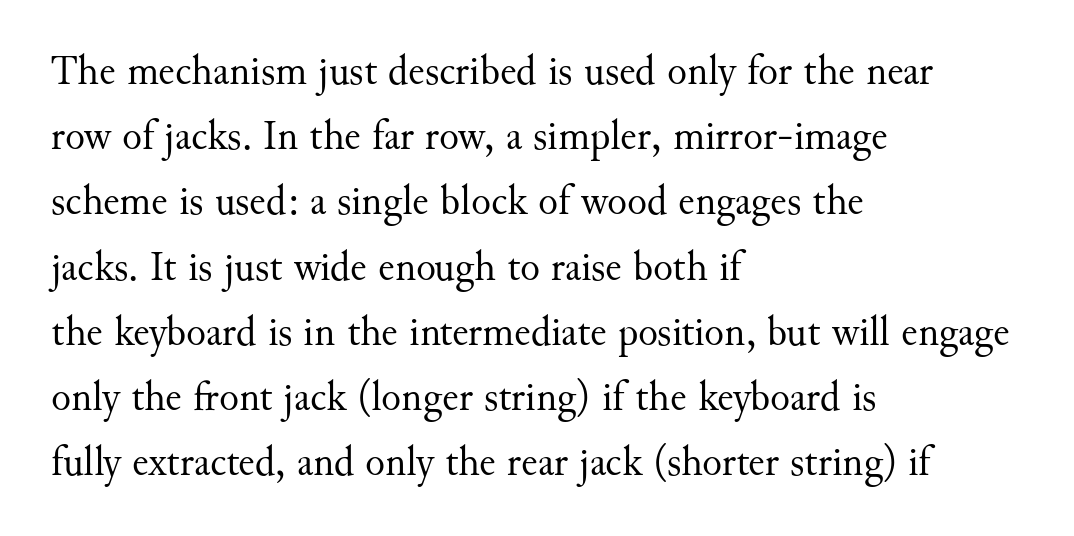
The space between consecutive lines is moderate. There is no visible air inserted between adjacent glyphs. Anything drawn beneath the words? Only blank space. Is this a fixed-width face? No — the glyphs have proportional, varying widths. The designer went with a serif here, giving each stem small feet. Every stem runs plumb, perpendicular to the baseline.
